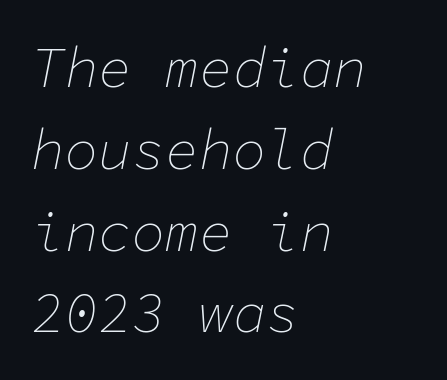
{"italic": "yes", "lean": "right", "slant_degrees": 11, "bold": "no", "weight": "thin", "width": "normal", "stroke_contrast": "low", "x_height": "medium", "monospaced": "yes", "underline": "no", "align": "left", "line_spacing": "normal", "line_spacing_ratio": 1.46, "letter_spacing": "normal", "letter_spacing_em": 0.0, "glyph_px": 56}
